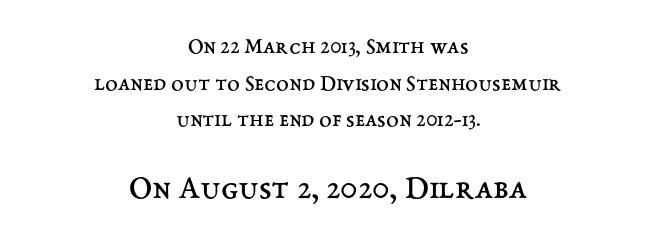
{"italic": "no", "bold": "no", "weight": "regular", "width": "normal", "stroke_contrast": "medium", "x_height": "medium", "monospaced": "no", "underline": "no", "align": "center", "line_spacing": "normal", "line_spacing_ratio": 1.59, "letter_spacing": "normal", "letter_spacing_em": 0.0, "larger_block": "second", "size_ratio": 1.48, "glyph_px": 34}
